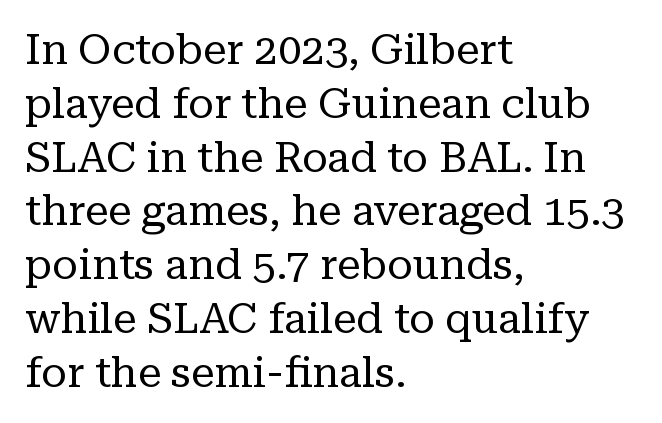
The ragged edge is on the right, which tells us the setting is flush left. Any mark beneath the type? The region is blank. Here the designer chose a conventional face with non-uniform glyph widths. The text was rendered using a seriffed face with decorative stroke endings. How would I describe the line gaps? Plain and ordinary.
